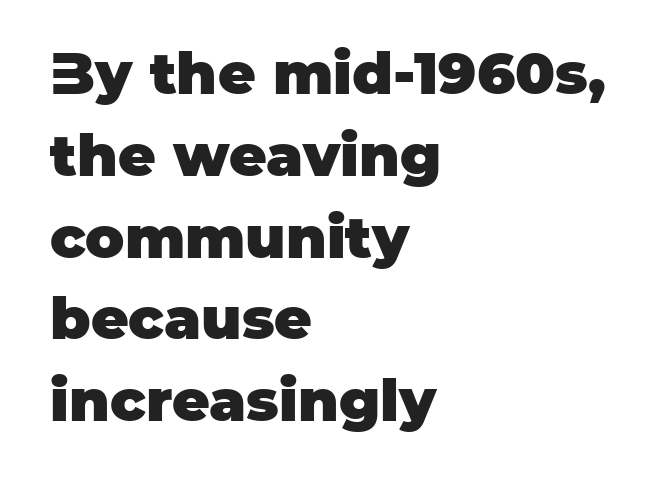
{"serif": "no", "italic": "no", "bold": "yes", "weight": "heavy", "width": "normal", "stroke_contrast": "low", "x_height": "large", "monospaced": "no", "underline": "no", "align": "left", "line_spacing": "normal", "line_spacing_ratio": 1.41, "letter_spacing": "normal", "letter_spacing_em": 0.0, "glyph_px": 58}
